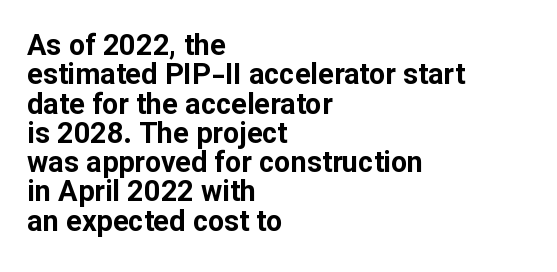
The image shows 29 px bold sans-serif type, upright; set left-aligned, tight line spacing (1.01x), normal letter spacing, not underlined; low stroke contrast and a medium x-height.
